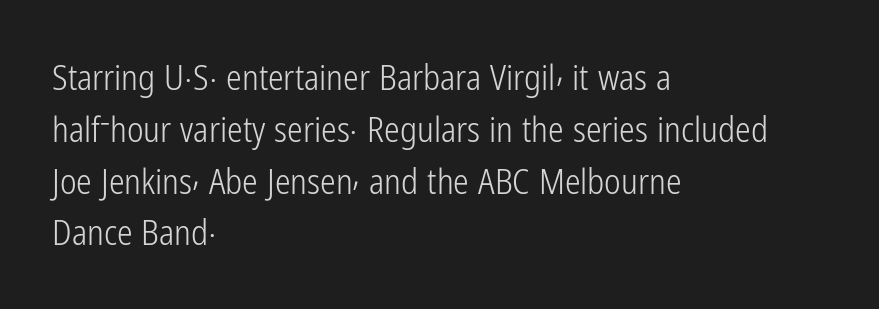
The image shows 35 px light, condensed sans-serif type, upright; set left-aligned, normal line spacing (1.48x), normal letter spacing, not underlined; low stroke contrast and a medium x-height.
